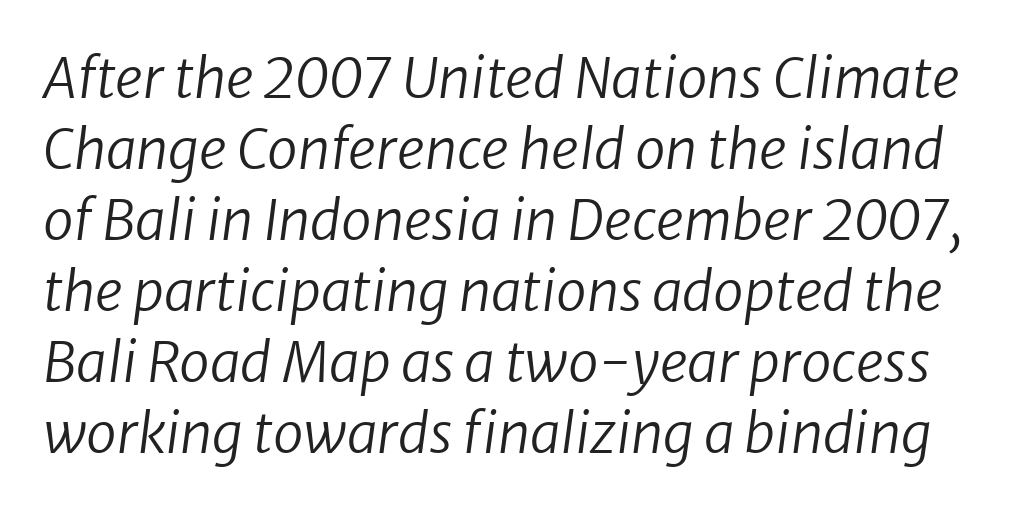
The image shows 55 px regular-weight type, italic (leaning right); set normal line spacing (1.29x), normal letter spacing, not underlined; low stroke contrast and a medium x-height.
